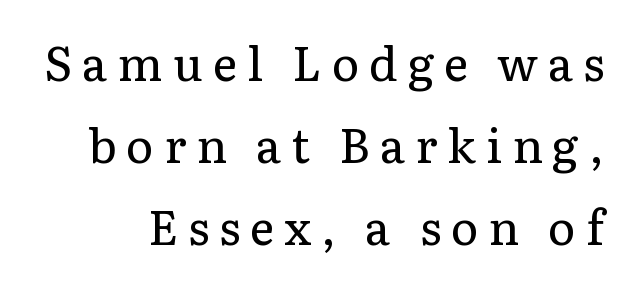
The line texture is sparse and dotted thanks to wide tracking. The passage shown is not bold in any degree. The font's upright variant was chosen for this text. Letterform terminals end in serifs throughout the passage.
